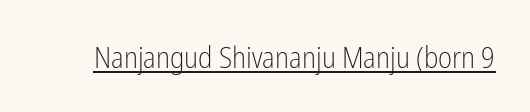
{"serif": "no", "italic": "no", "bold": "no", "weight": "light", "width": "condensed", "stroke_contrast": "low", "x_height": "medium", "monospaced": "no", "underline": "yes", "letter_spacing": "normal", "letter_spacing_em": 0.0, "glyph_px": 30}
